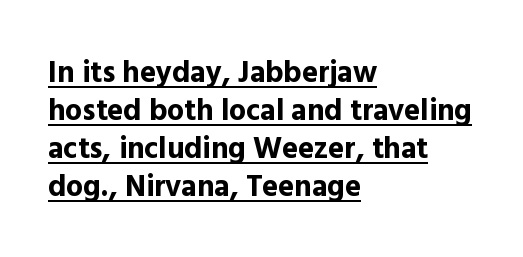
The image shows 30 px bold sans-serif type, upright; set left-aligned, normal line spacing (1.27x), normal letter spacing, underlined; a medium x-height.
